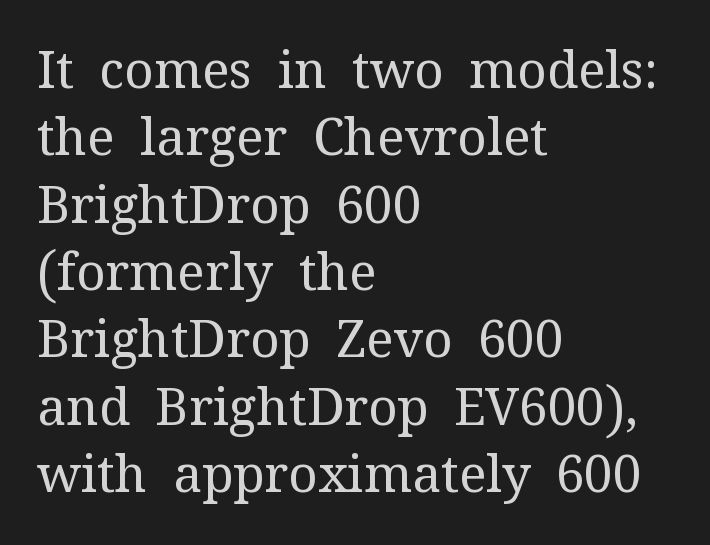
The image shows 51 px regular-weight serif type, upright; set left-aligned, normal line spacing (1.32x), normal letter spacing, not underlined; medium stroke contrast and a medium x-height.
